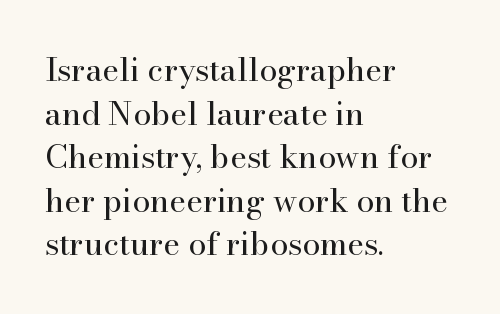
Q: Is the text bold? A: No.
Q: Is the text italic (slanted)? A: No, it is upright.
Q: Is the typeface a serif or a sans-serif typeface? A: Serif.
Q: Is the text underlined? A: No.
Q: How is the paragraph aligned? A: Left-aligned.
Q: Is the spacing between letters normal or unusually wide? A: Normal.
Q: Is the spacing between lines tight, normal or loose? A: Normal.
Q: Width (condensed, normal, or wide)? A: Normal.
Q: Stroke contrast? A: High.
Q: x-height? A: Small.
Q: Monospaced? A: No.
